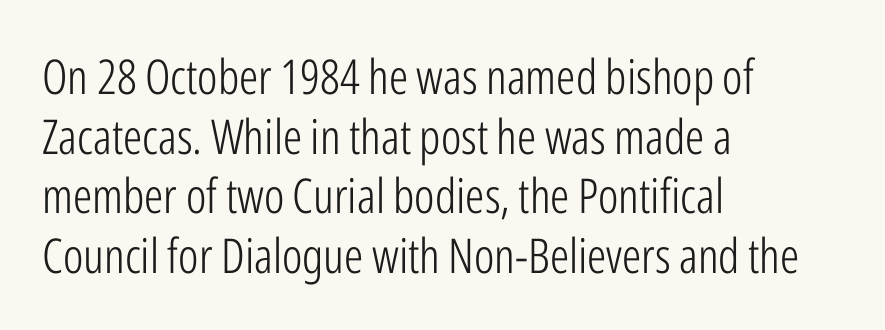
{"serif": "no", "italic": "no", "bold": "no", "weight": "light", "width": "condensed", "stroke_contrast": "low", "x_height": "medium", "monospaced": "no", "underline": "no", "align": "left", "line_spacing_ratio": 1.24, "letter_spacing": "normal", "letter_spacing_em": 0.0, "glyph_px": 48}
